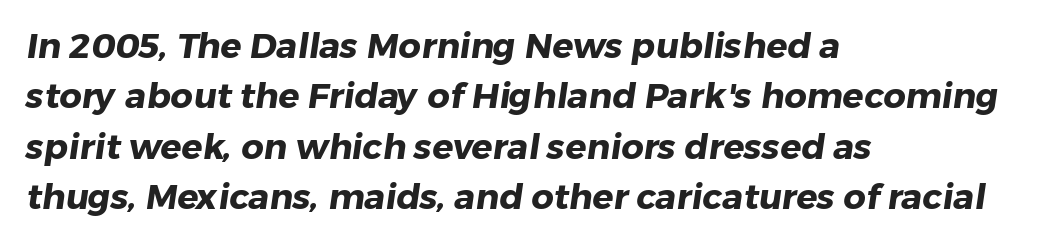
Q: Is the text bold? A: Yes.
Q: Is the typeface a serif or a sans-serif typeface? A: Sans-serif.
Q: Is the text underlined? A: No.
Q: How is the paragraph aligned? A: Left-aligned.
Q: Is the spacing between letters normal or unusually wide? A: Normal.
Q: Is the spacing between lines tight, normal or loose? A: Normal.
Q: Width (condensed, normal, or wide)? A: Normal.
Q: Stroke contrast? A: Low.
Q: x-height? A: Medium.
Q: Monospaced? A: No.
